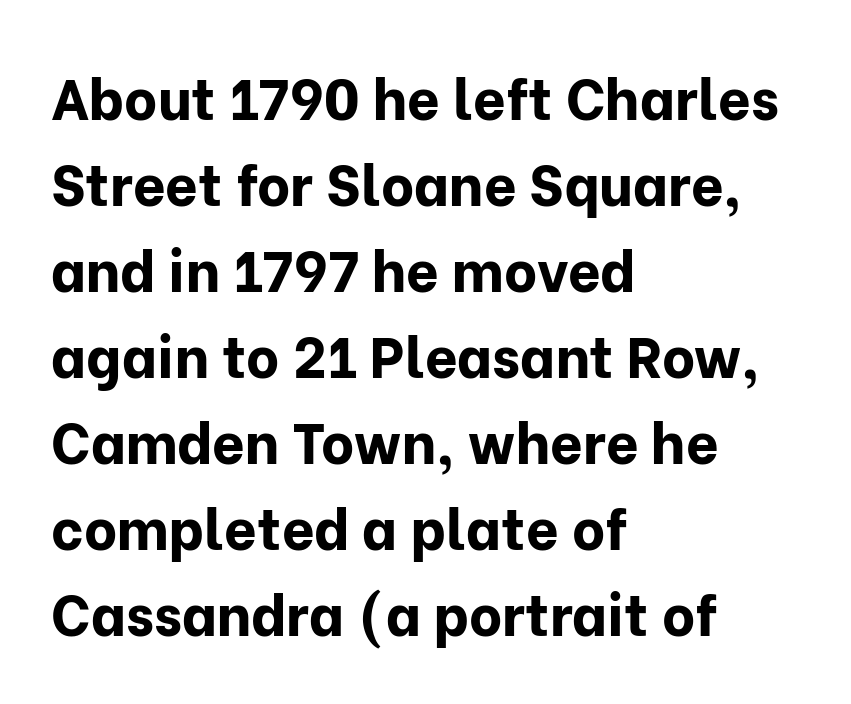
{"serif": "no", "italic": "no", "bold": "yes", "weight": "bold", "width": "normal", "stroke_contrast": "low", "x_height": "medium", "monospaced": "no", "underline": "no", "align": "left", "line_spacing": "normal", "line_spacing_ratio": 1.51, "letter_spacing": "normal", "letter_spacing_em": 0.0, "glyph_px": 57}
